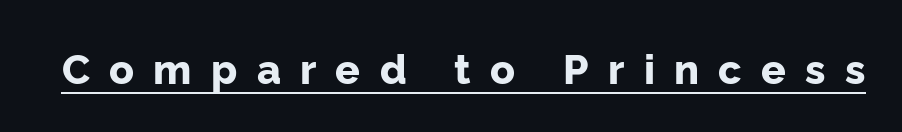
{"serif": "no", "italic": "no", "bold": "yes", "weight": "bold", "width": "normal", "stroke_contrast": "low", "x_height": "medium", "monospaced": "no", "underline": "yes", "letter_spacing": "wide", "letter_spacing_em": 0.47, "glyph_px": 41}
